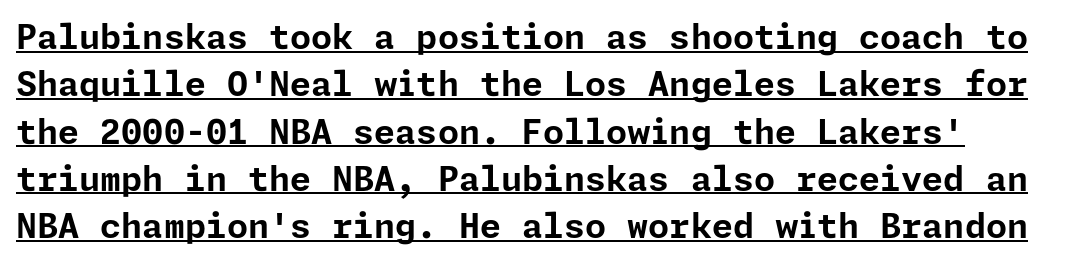
Q: Is the text bold? A: Yes.
Q: Is the text italic (slanted)? A: No, it is upright.
Q: Is the typeface a serif or a sans-serif typeface? A: Sans-serif.
Q: Is the text underlined? A: Yes.
Q: Is the spacing between letters normal or unusually wide? A: Normal.
Q: Is the spacing between lines tight, normal or loose? A: Normal.
Q: Width (condensed, normal, or wide)? A: Normal.
Q: Stroke contrast? A: Low.
Q: x-height? A: Medium.
